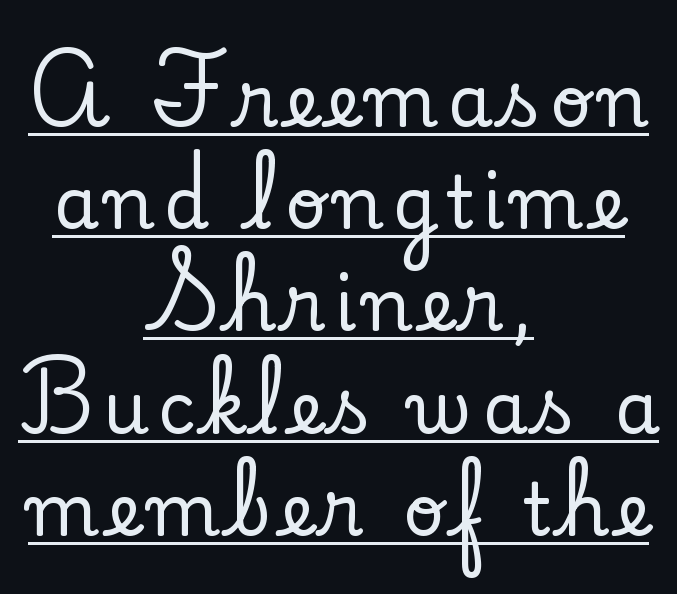
Q: Is the text italic (slanted)? A: No, it is upright.
Q: Is the typeface a serif or a sans-serif typeface? A: Serif.
Q: Is the text underlined? A: Yes.
Q: How is the paragraph aligned? A: Centered.
Q: Is the spacing between lines tight, normal or loose? A: Normal.
Q: Width (condensed, normal, or wide)? A: Normal.
Q: Stroke contrast? A: Low.
Q: x-height? A: Small.
Q: Monospaced? A: No.
